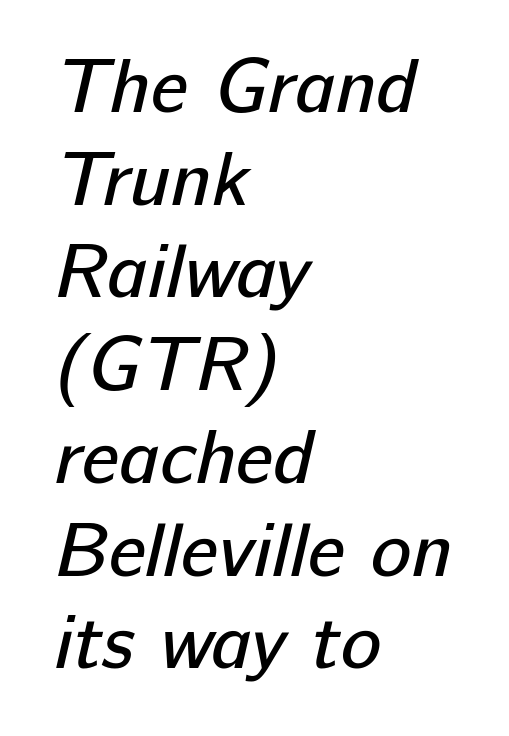
Q: Is the text bold? A: No.
Q: Is the typeface a serif or a sans-serif typeface? A: Sans-serif.
Q: Is the text underlined? A: No.
Q: How is the paragraph aligned? A: Left-aligned.
Q: Is the spacing between letters normal or unusually wide? A: Normal.
Q: Width (condensed, normal, or wide)? A: Normal.
Q: Stroke contrast? A: Low.
Q: x-height? A: Medium.
Q: Monospaced? A: No.
